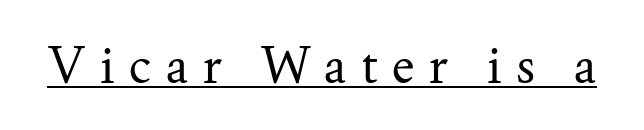
The image shows 51 px regular-weight serif type, upright; set unusually wide letter spacing (+0.29 em), underlined; medium stroke contrast and a small x-height.
